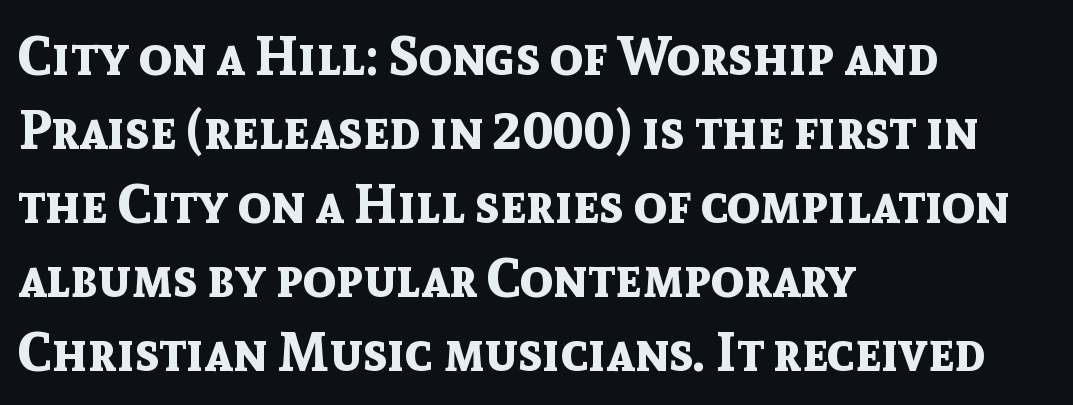
The image shows 54 px bold sans-serif type, upright; set left-aligned, normal line spacing (1.37x), normal letter spacing, not underlined; a medium x-height.
